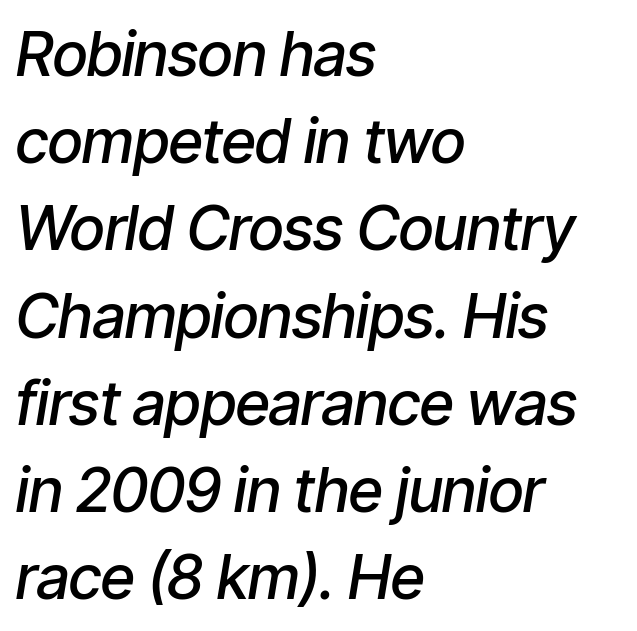
Q: Is the text bold? A: Semi-bold.
Q: Is the text italic (slanted)? A: Yes, it leans right by about 9 degrees.
Q: Is the text underlined? A: No.
Q: How is the paragraph aligned? A: Left-aligned.
Q: Is the spacing between letters normal or unusually wide? A: Normal.
Q: Is the spacing between lines tight, normal or loose? A: Normal.
Q: Width (condensed, normal, or wide)? A: Condensed.
Q: Stroke contrast? A: Low.
Q: x-height? A: Medium.
Q: Monospaced? A: No.
